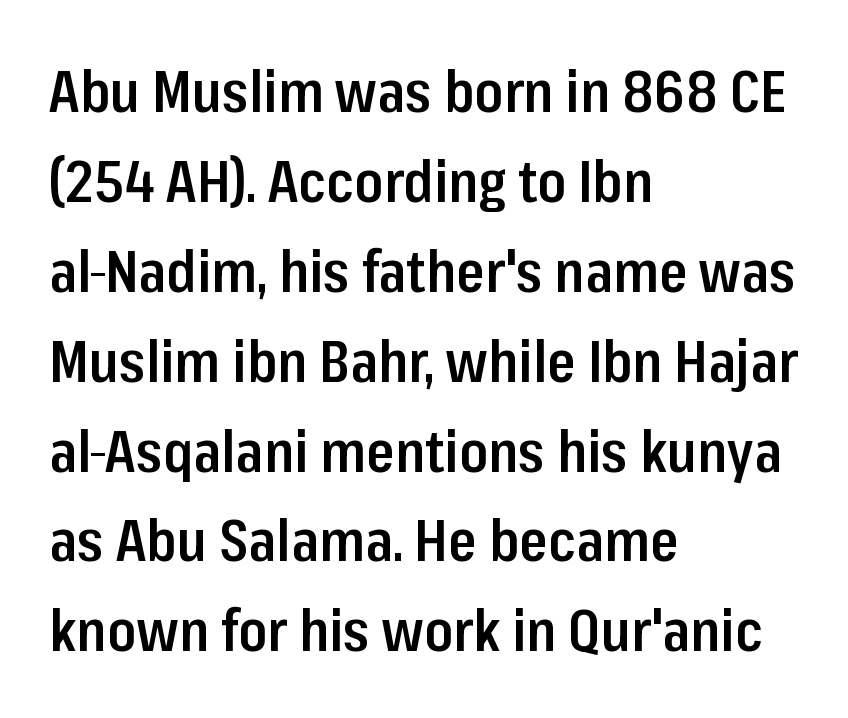
Honestly, the letter spacing is just normal — you wouldn't notice it. Letterform terminals end flat and unadorned throughout the passage. A classic flush-left, rag-right setting is used for this passage. Slightly chunky letters — semibold, I'd say, not full bold.
